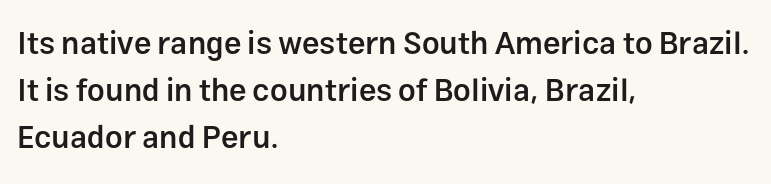
Q: Is the text bold? A: Semi-bold.
Q: Is the text italic (slanted)? A: No, it is upright.
Q: Is the typeface a serif or a sans-serif typeface? A: Sans-serif.
Q: Is the text underlined? A: No.
Q: How is the paragraph aligned? A: Left-aligned.
Q: Is the spacing between letters normal or unusually wide? A: Normal.
Q: Is the spacing between lines tight, normal or loose? A: Normal.
Q: Width (condensed, normal, or wide)? A: Normal.
Q: Stroke contrast? A: Low.
Q: x-height? A: Medium.
Q: Monospaced? A: No.
